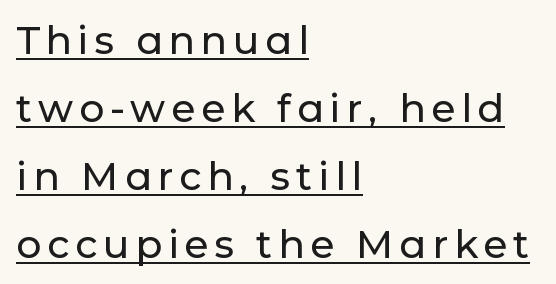
{"serif": "no", "italic": "no", "width": "normal", "stroke_contrast": "low", "x_height": "medium", "monospaced": "no", "underline": "yes", "align": "left", "line_spacing_ratio": 1.74, "glyph_px": 39}
